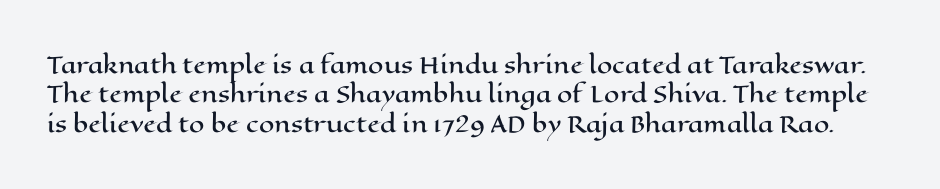
Caption: standard tracking, unaltered. Every stem runs plumb, perpendicular to the baseline. The block of text has a typical density, with ordinary space between rows. Underline: absent.
